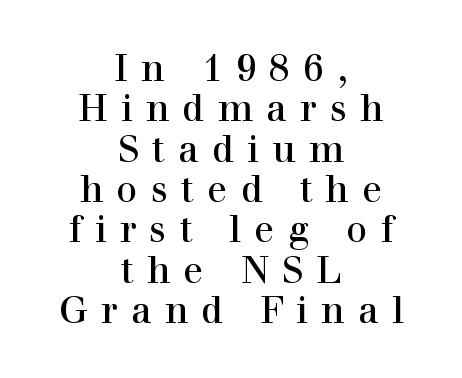
{"serif": "yes", "italic": "no", "bold": "no", "weight": "regular", "width": "normal", "stroke_contrast": "high", "x_height": "medium", "monospaced": "no", "underline": "no", "align": "center", "line_spacing": "tight", "line_spacing_ratio": 1.09, "letter_spacing": "wide", "letter_spacing_em": 0.36, "glyph_px": 37}
